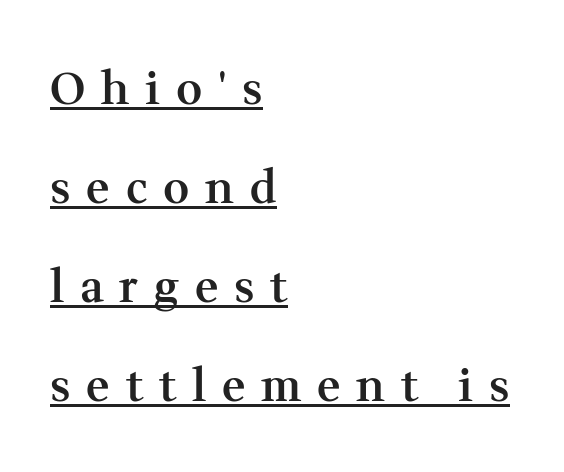
Q: Is the text bold? A: Semi-bold.
Q: Is the text italic (slanted)? A: No, it is upright.
Q: Is the typeface a serif or a sans-serif typeface? A: Serif.
Q: Is the text underlined? A: Yes.
Q: How is the paragraph aligned? A: Left-aligned.
Q: Is the spacing between letters normal or unusually wide? A: Unusually wide.
Q: Is the spacing between lines tight, normal or loose? A: Loose.
Q: Width (condensed, normal, or wide)? A: Normal.
Q: Stroke contrast? A: Medium.
Q: x-height? A: Medium.
Q: Monospaced? A: No.
